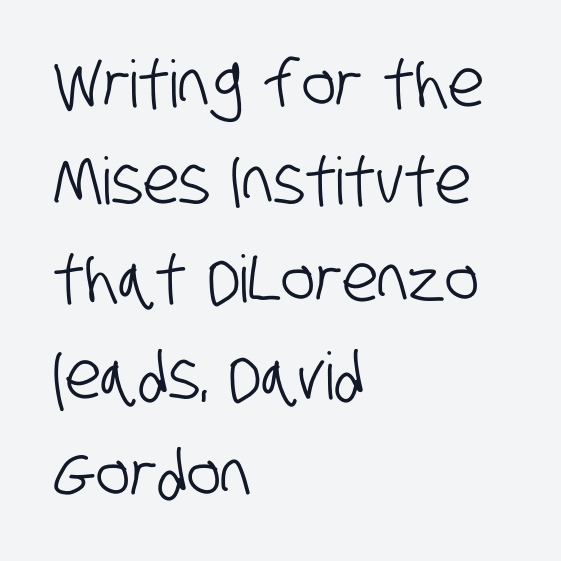
The space directly below the letters is spotless. Is there much room between lines? A standard amount, neither cramped nor airy. In terms of letterform style, serifs are entirely absent. Tracking here is standard; glyphs follow each other at the usual distance. Teacher's note: observe the even left margin — that is flush-left alignment. Looks like regular typesetting: each glyph gets only the width it needs.
